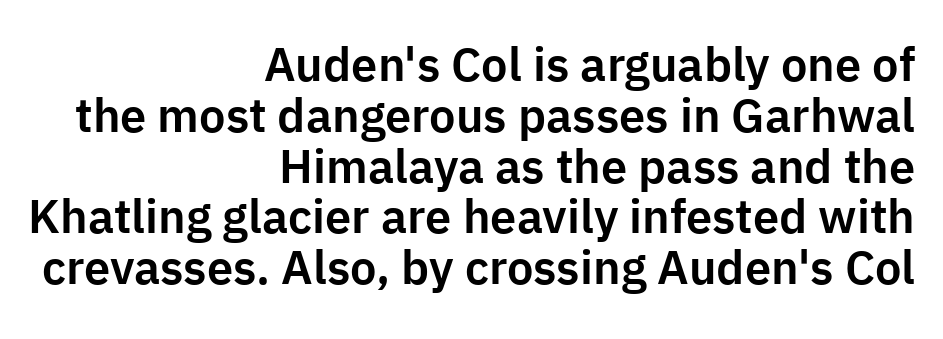
Unlike a traditional serif, this face leaves its strokes unadorned. A typesetter would call this leading minimal, almost set solid. A roman cut, with each character standing at attention. This rendering features lettering with no underline. These lines are set flush right with a ragged left edge.
